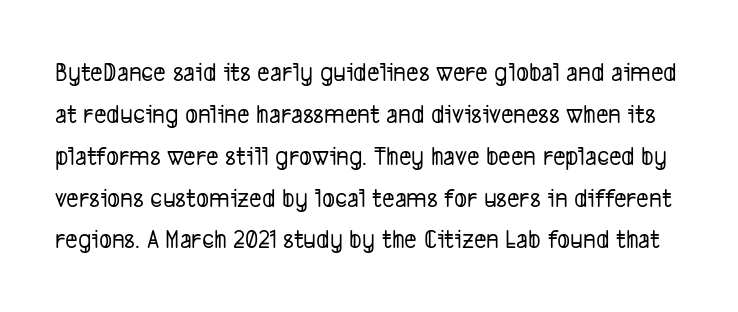
{"underline": "no", "line_spacing": "normal", "line_spacing_ratio": 1.55, "letter_spacing": "normal", "letter_spacing_em": 0.0, "glyph_px": 27}
